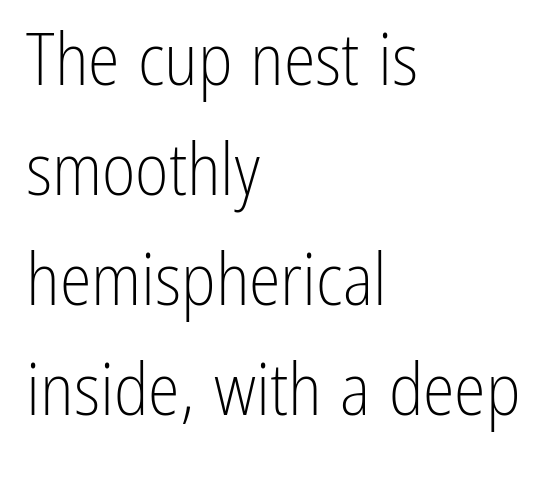
Between one letter and the next there's only the usual sliver of space. These lines stack with their left ends in a neat column. How would I describe the line gaps? Plain and ordinary. Font category for this specimen: sans-serif. The font's upright variant was chosen for this text. Just letters on the line, the space beneath them empty.
